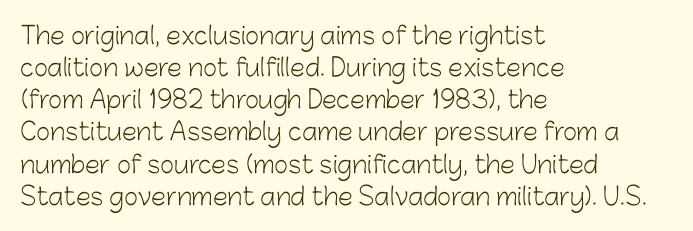
Q: Is the text bold? A: No.
Q: Is the text italic (slanted)? A: No, it is upright.
Q: Is the text underlined? A: No.
Q: How is the paragraph aligned? A: Left-aligned.
Q: Is the spacing between letters normal or unusually wide? A: Normal.
Q: Is the spacing between lines tight, normal or loose? A: Normal.
